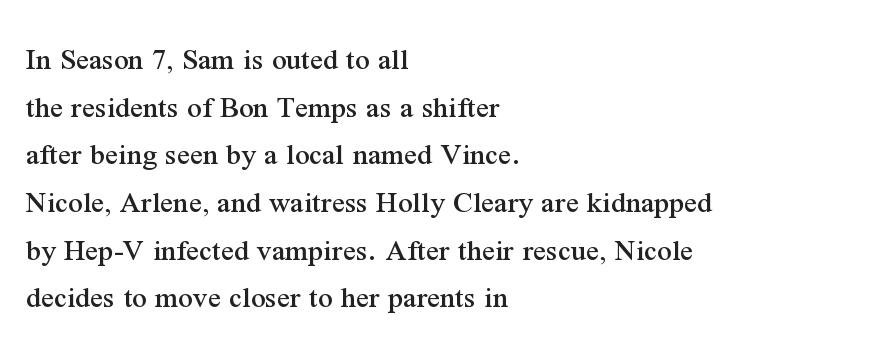
The passage shown has conventional tracking throughout. You can tell from the footed stems that serif type was used. Layout note: lines flush left. The baseline area is clear. Varying glyph widths throughout — classic text-font behaviour. Notice how descenders clear the ascenders below comfortably — that's standard leading.
